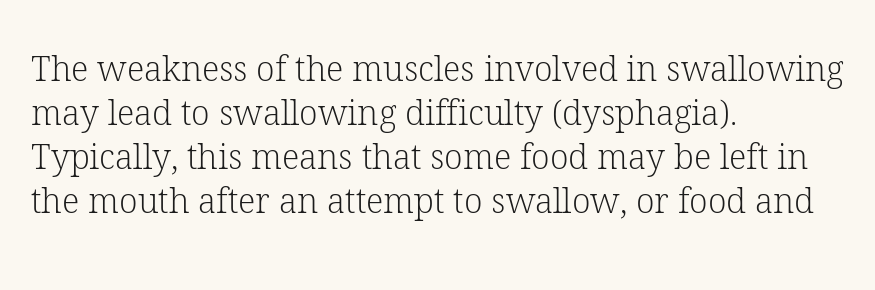
{"serif": "yes", "italic": "no", "bold": "no", "weight": "light", "width": "normal", "stroke_contrast": "low", "x_height": "medium", "monospaced": "no", "underline": "no", "align": "left", "line_spacing": "normal", "line_spacing_ratio": 1.29, "letter_spacing": "normal", "letter_spacing_em": 0.0, "glyph_px": 34}
